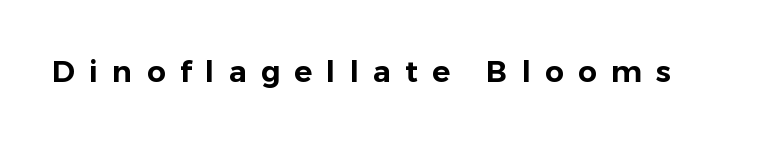
Q: Is the text italic (slanted)? A: No, it is upright.
Q: Is the typeface a serif or a sans-serif typeface? A: Sans-serif.
Q: Is the text underlined? A: No.
Q: Is the spacing between letters normal or unusually wide? A: Unusually wide.
Q: Width (condensed, normal, or wide)? A: Normal.
Q: Stroke contrast? A: Low.
Q: x-height? A: Medium.
Q: Monospaced? A: No.
